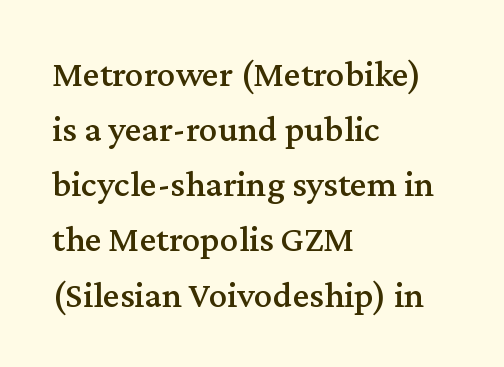
{"serif": "yes", "italic": "no", "width": "normal", "stroke_contrast": "medium", "x_height": "medium", "monospaced": "no", "underline": "no", "align": "left", "line_spacing": "normal", "line_spacing_ratio": 1.49, "letter_spacing": "normal", "letter_spacing_em": 0.0, "glyph_px": 37}
